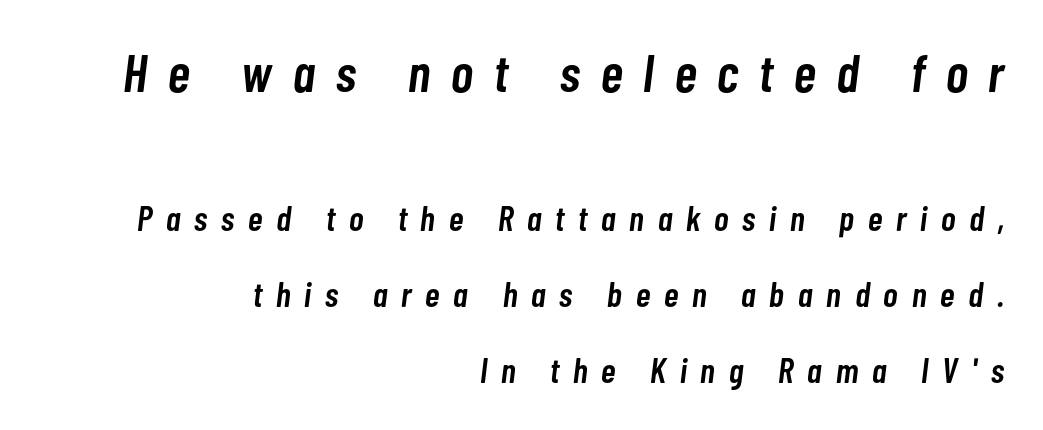
Here the designer chose a conventional face with non-uniform glyph widths. Visually the block forms a straight wall on the right and a jagged coastline on the left. The line-height multiplier appears high, well above default. Letters rest on an invisible, unmarked baseline.
